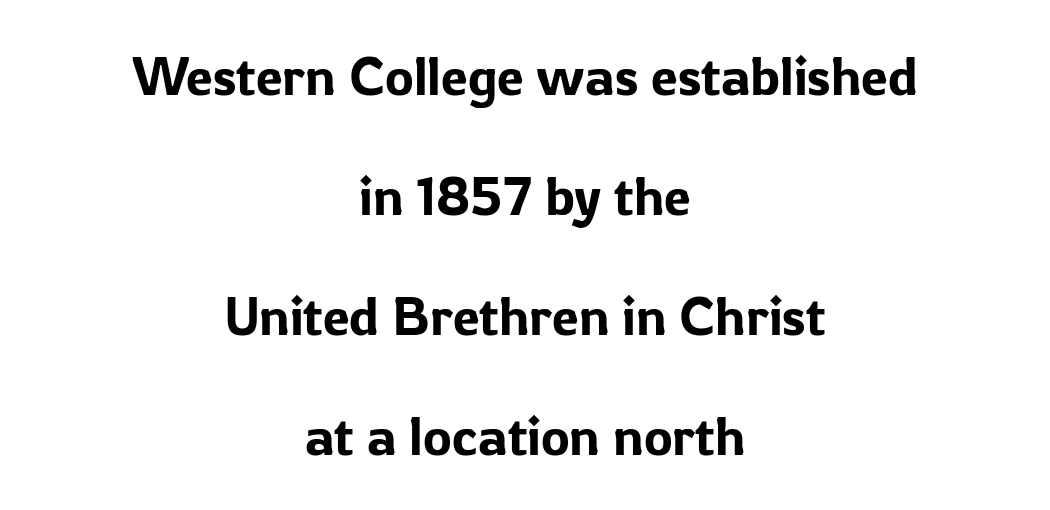
Glance below the letters and you will spot only blank space. Serifs: no, the terminals of the letterforms are clean. Rows of type keep a wide berth in the vertical direction. A student would call this center alignment; a typographer would say set centered. The tracking reads as untouched default to a designer's eye.
